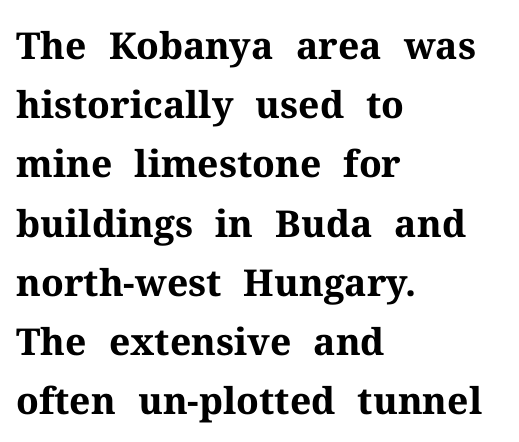
Q: Is the text bold? A: Yes.
Q: Is the text italic (slanted)? A: No, it is upright.
Q: Is the typeface a serif or a sans-serif typeface? A: Serif.
Q: Is the text underlined? A: No.
Q: How is the paragraph aligned? A: Left-aligned.
Q: Is the spacing between letters normal or unusually wide? A: Normal.
Q: Is the spacing between lines tight, normal or loose? A: Normal.
Q: Width (condensed, normal, or wide)? A: Normal.
Q: Stroke contrast? A: Medium.
Q: x-height? A: Medium.
Q: Monospaced? A: No.
